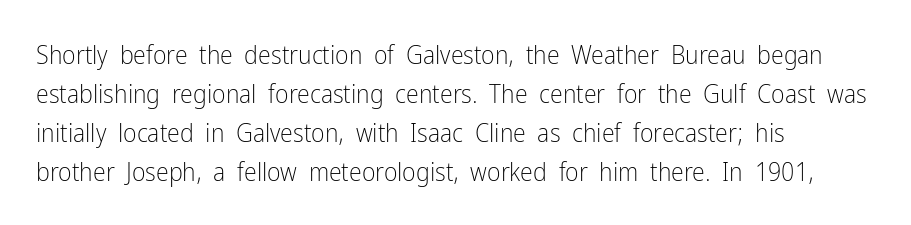
The image shows 26 px text type, upright; set left-aligned, normal line spacing (1.5x), normal letter spacing, not underlined.
